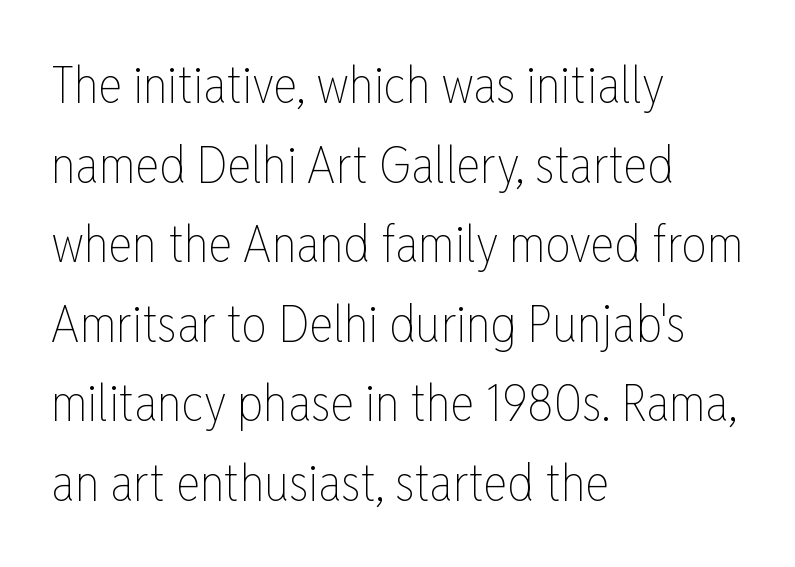
Q: Is the text bold? A: No.
Q: Is the text italic (slanted)? A: No, it is upright.
Q: Is the text underlined? A: No.
Q: How is the paragraph aligned? A: Left-aligned.
Q: Is the spacing between letters normal or unusually wide? A: Normal.
Q: Is the spacing between lines tight, normal or loose? A: Normal.
Q: Width (condensed, normal, or wide)? A: Condensed.
Q: Stroke contrast? A: Low.
Q: x-height? A: Medium.
Q: Monospaced? A: No.
